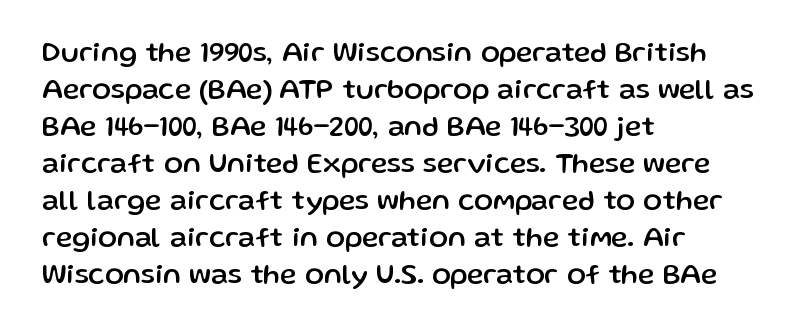
Q: Is the text italic (slanted)? A: No, it is upright.
Q: Is the typeface a serif or a sans-serif typeface? A: Sans-serif.
Q: Is the text underlined? A: No.
Q: How is the paragraph aligned? A: Left-aligned.
Q: Is the spacing between letters normal or unusually wide? A: Normal.
Q: Is the spacing between lines tight, normal or loose? A: Normal.
Q: Width (condensed, normal, or wide)? A: Normal.
Q: Stroke contrast? A: Low.
Q: x-height? A: Medium.
Q: Monospaced? A: No.
